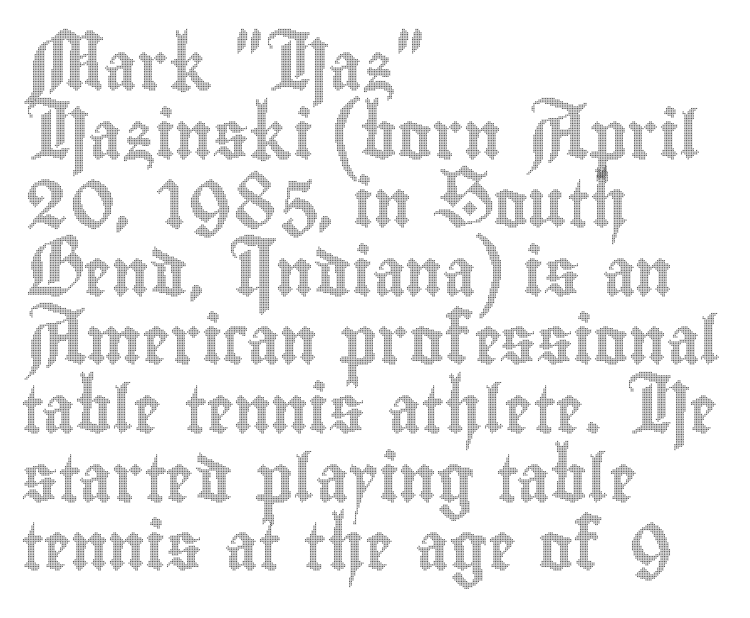
Look at the tracking — it's just the regular setting, nothing added. Proportional: the letters do not fall into vertical columns. These lines are set flush left with a ragged right edge. A bare baseline throughout the passage. Honestly, the row spacing looks completely unremarkable.
